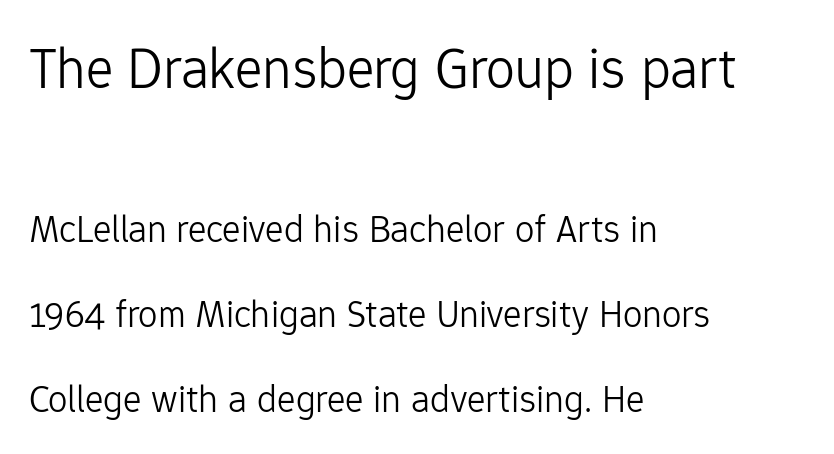
The image shows 58 px light sans-serif type, upright; set left-aligned, loose line spacing (2.18x), normal letter spacing, not underlined; the first (top) block is 1.49x larger; low stroke contrast and a medium x-height.
